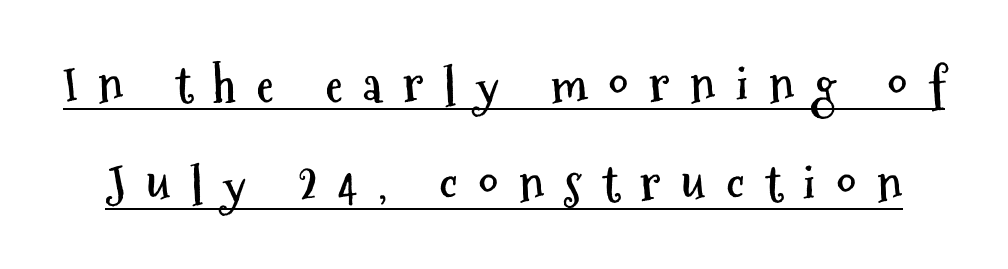
The image shows 49 px semibold, condensed sans-serif type, upright; set loose line spacing (2.03x), unusually wide letter spacing (+0.42 em), underlined; medium stroke contrast and a medium x-height.
